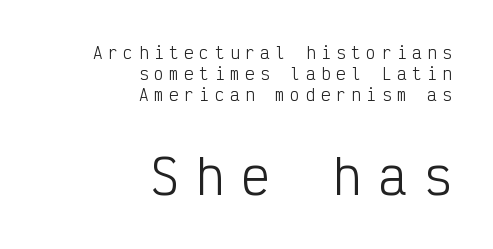
{"serif": "no", "italic": "no", "bold": "no", "weight": "light", "width": "condensed", "stroke_contrast": "low", "x_height": "medium", "monospaced": "yes", "underline": "no", "align": "right", "line_spacing": "normal", "line_spacing_ratio": 1.31, "letter_spacing": "wide", "letter_spacing_em": 0.35, "larger_block": "second", "size_ratio": 3.0, "glyph_px": 48}
